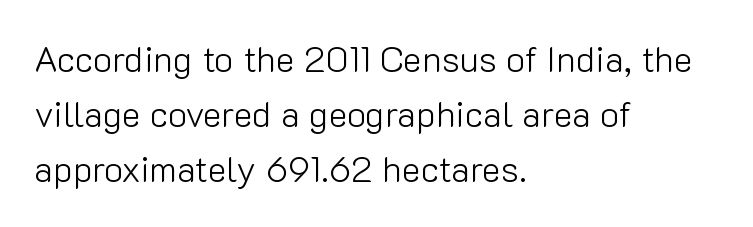
{"serif": "no", "italic": "no", "bold": "no", "weight": "light", "width": "normal", "stroke_contrast": "low", "x_height": "medium", "monospaced": "no", "underline": "no", "align": "left", "line_spacing": "normal", "line_spacing_ratio": 1.53, "letter_spacing": "normal", "letter_spacing_em": 0.0, "glyph_px": 36}
